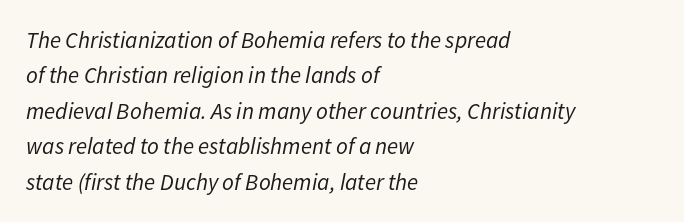
{"italic": "yes", "lean": "right", "slant_degrees": 11, "bold": "no", "underline": "no", "align": "left", "line_spacing": "normal", "line_spacing_ratio": 1.54, "letter_spacing": "normal", "letter_spacing_em": 0.0, "glyph_px": 23}
